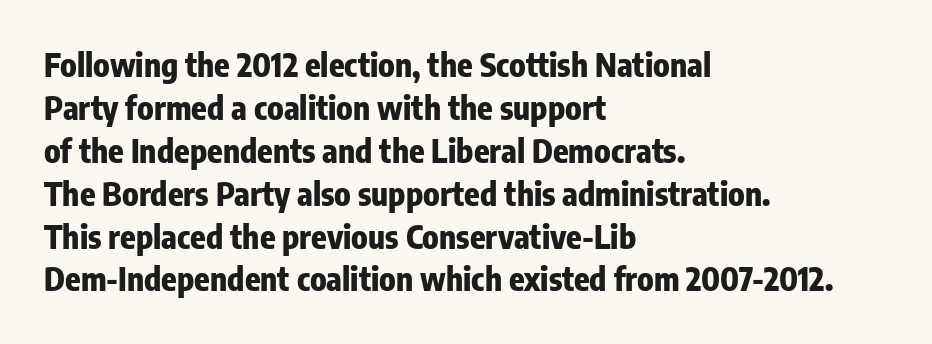
The gaps between neighbouring characters are ordinary and unremarkable. Descenders are the only things crossing below the line. Rendered with straight, roman letterforms. Alignment: flush left. The face used here is proportionally spaced, like ordinary book or web type. Nothing sits at the stroke ends, so this counts as sans-serif.
